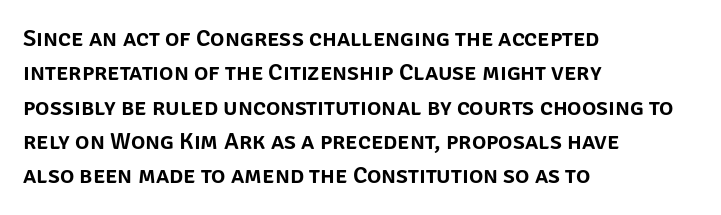
Q: Is the text italic (slanted)? A: No, it is upright.
Q: Is the text underlined? A: No.
Q: How is the paragraph aligned? A: Left-aligned.
Q: Is the spacing between letters normal or unusually wide? A: Normal.
Q: Is the spacing between lines tight, normal or loose? A: Normal.
